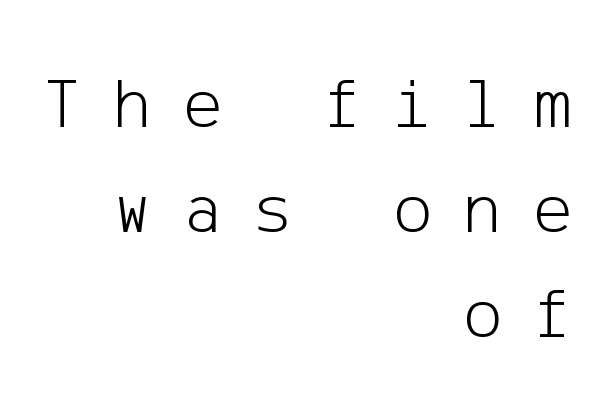
Q: Is the text bold? A: No.
Q: Is the text italic (slanted)? A: No, it is upright.
Q: Is the typeface a serif or a sans-serif typeface? A: Sans-serif.
Q: Is the text underlined? A: No.
Q: How is the paragraph aligned? A: Right-aligned.
Q: Is the spacing between letters normal or unusually wide? A: Unusually wide.
Q: Is the spacing between lines tight, normal or loose? A: Normal.
Q: Width (condensed, normal, or wide)? A: Normal.
Q: Stroke contrast? A: Low.
Q: x-height? A: Medium.
